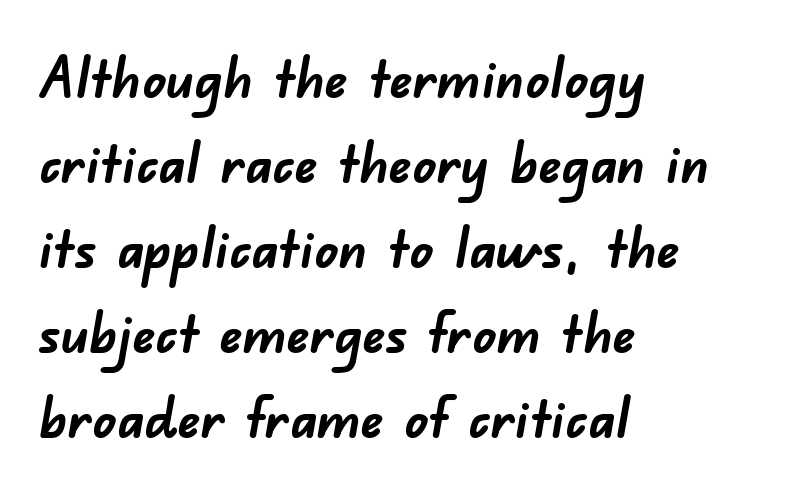
{"serif": "no", "bold": "yes", "weight": "semibold", "width": "normal", "stroke_contrast": "low", "x_height": "small", "monospaced": "no", "underline": "no", "align": "left", "line_spacing": "normal", "line_spacing_ratio": 1.49, "letter_spacing": "normal", "letter_spacing_em": 0.0, "glyph_px": 57}
